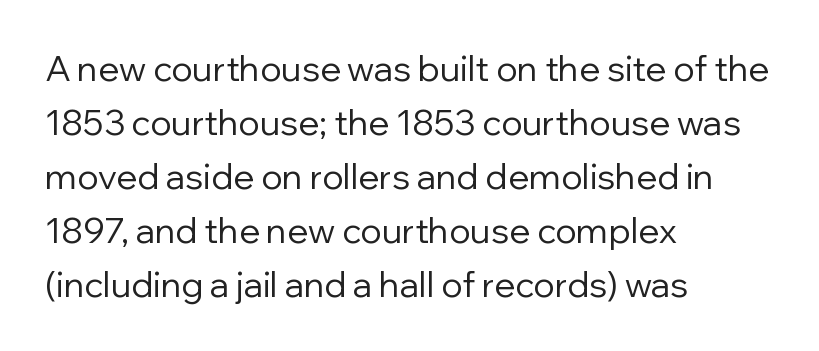
{"serif": "no", "italic": "no", "bold": "no", "weight": "regular", "width": "normal", "stroke_contrast": "low", "x_height": "medium", "monospaced": "no", "underline": "no", "align": "left", "line_spacing": "normal", "line_spacing_ratio": 1.54, "letter_spacing": "normal", "letter_spacing_em": 0.0, "glyph_px": 35}
